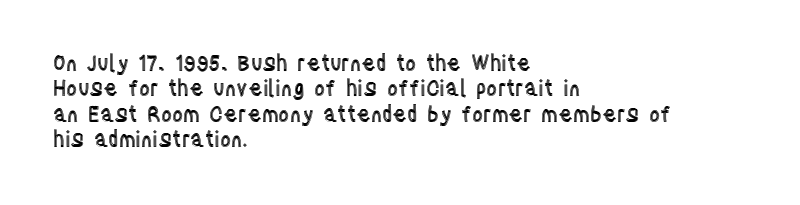
Q: Is the text italic (slanted)? A: No, it is upright.
Q: Is the text underlined? A: No.
Q: How is the paragraph aligned? A: Left-aligned.
Q: Is the spacing between letters normal or unusually wide? A: Normal.
